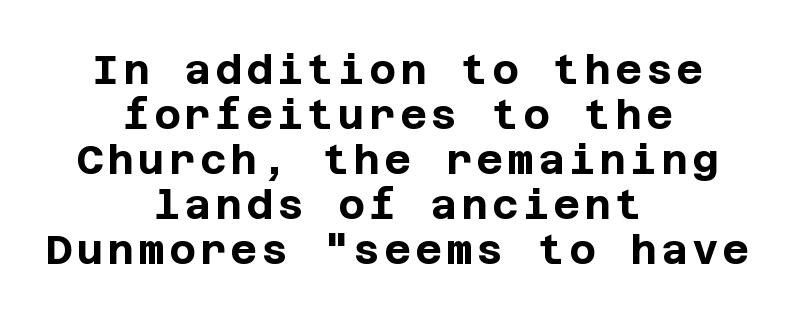
Q: Is the text bold? A: Yes.
Q: Is the text italic (slanted)? A: No, it is upright.
Q: Is the typeface a serif or a sans-serif typeface? A: Sans-serif.
Q: Is the text underlined? A: No.
Q: How is the paragraph aligned? A: Centered.
Q: Is the spacing between lines tight, normal or loose? A: Tight.
Q: Width (condensed, normal, or wide)? A: Normal.
Q: Stroke contrast? A: Low.
Q: x-height? A: Large.
